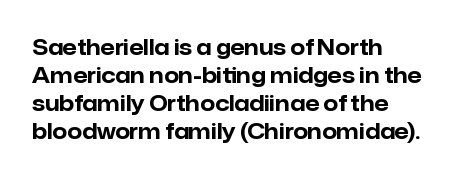
Anything drawn beneath the words? Only blank space. Evenly set lines give the paragraph a standard silhouette. In CSS terms this would be text-align: left. The font's upright variant was chosen for this text. Strokes here are thick enough to call this a true bold.
